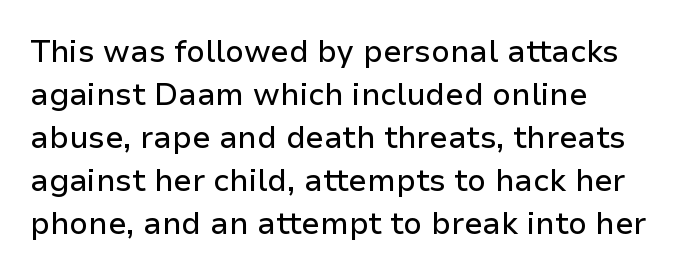
Q: Is the text italic (slanted)? A: No, it is upright.
Q: Is the typeface a serif or a sans-serif typeface? A: Sans-serif.
Q: Is the text underlined? A: No.
Q: How is the paragraph aligned? A: Left-aligned.
Q: Is the spacing between letters normal or unusually wide? A: Normal.
Q: Is the spacing between lines tight, normal or loose? A: Normal.
Q: Width (condensed, normal, or wide)? A: Normal.
Q: Stroke contrast? A: Low.
Q: x-height? A: Medium.
Q: Monospaced? A: No.
